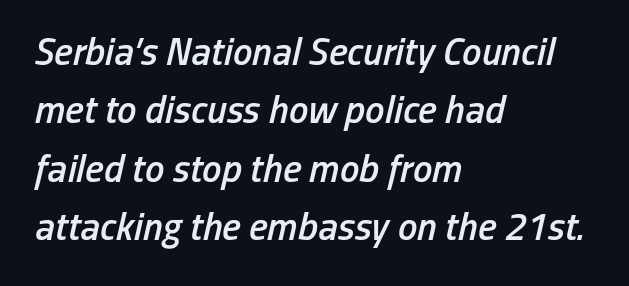
The image shows 39 px semibold, condensed type, italic (leaning right); set left-aligned, normal line spacing (1.5x), normal letter spacing, not underlined; low stroke contrast and a medium x-height.
